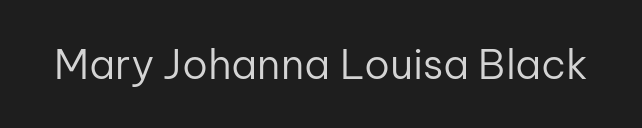
{"serif": "no", "italic": "no", "bold": "no", "weight": "regular", "width": "normal", "stroke_contrast": "low", "x_height": "medium", "monospaced": "no", "underline": "no", "letter_spacing": "normal", "letter_spacing_em": 0.0, "glyph_px": 41}
